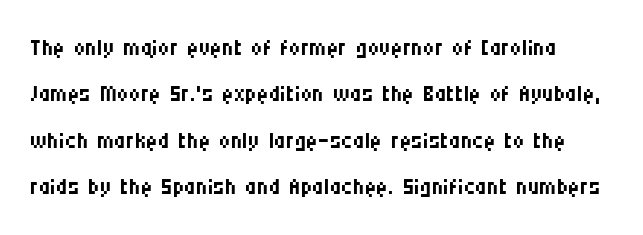
{"serif": "no", "italic": "no", "bold": "no", "weight": "regular", "width": "condensed", "stroke_contrast": "medium", "x_height": "large", "monospaced": "no", "underline": "no", "line_spacing": "normal", "line_spacing_ratio": 1.45, "letter_spacing": "normal", "letter_spacing_em": 0.0, "glyph_px": 32}
